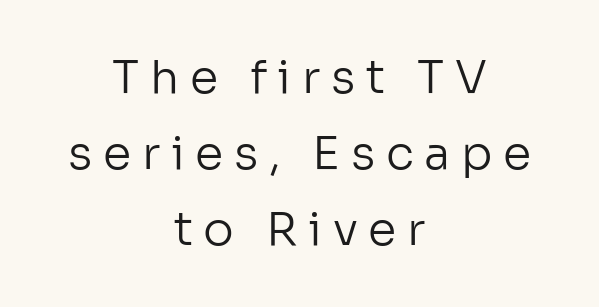
The image shows 46 px regular-weight sans-serif type, upright; set centered, normal line spacing (1.65x), unusually wide letter spacing (+0.23 em), not underlined; low stroke contrast and a medium x-height.
